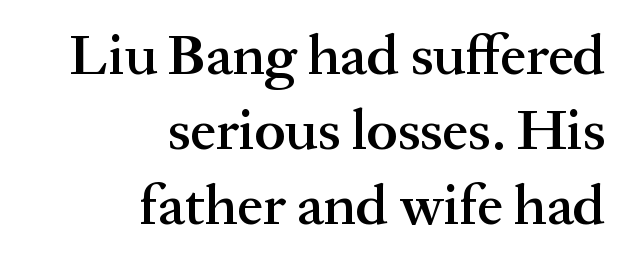
Observe the serifs anchoring each vertical stroke in this sample. These lines stack with their right ends in a neat column. Quick note: not italic, upright. You could not count columns in this text — the font is proportionally spaced. The area under the type is left untouched. The tracking reads as untouched default to a designer's eye.
